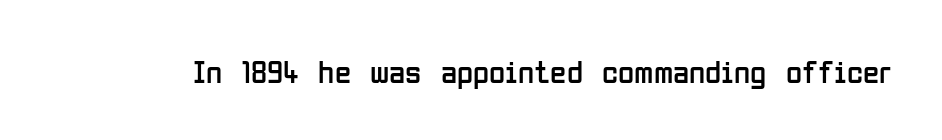
Q: Is the text bold? A: No.
Q: Is the text italic (slanted)? A: No, it is upright.
Q: Is the typeface a serif or a sans-serif typeface? A: Sans-serif.
Q: Is the text underlined? A: No.
Q: Is the spacing between letters normal or unusually wide? A: Normal.
Q: Width (condensed, normal, or wide)? A: Condensed.
Q: Stroke contrast? A: Low.
Q: x-height? A: Medium.
Q: Monospaced? A: No.
